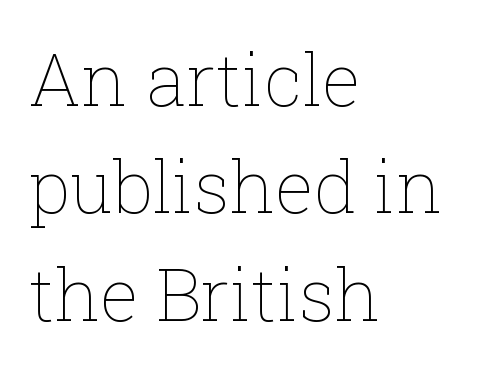
{"italic": "no", "bold": "no", "weight": "thin", "width": "normal", "stroke_contrast": "low", "x_height": "medium", "monospaced": "no", "underline": "no", "align": "left", "line_spacing": "normal", "line_spacing_ratio": 1.47, "letter_spacing": "normal", "letter_spacing_em": 0.0, "glyph_px": 73}
